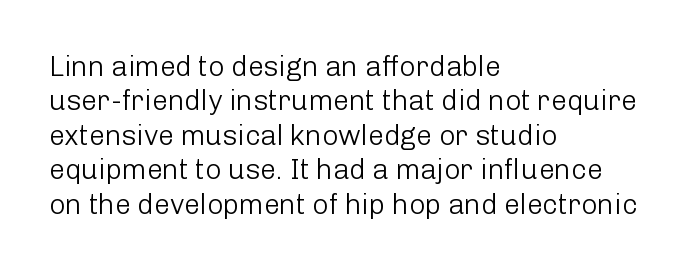
{"serif": "no", "italic": "no", "bold": "no", "weight": "light", "width": "normal", "stroke_contrast": "low", "x_height": "medium", "monospaced": "no", "underline": "no", "align": "left", "line_spacing_ratio": 1.23, "letter_spacing": "normal", "letter_spacing_em": 0.0, "glyph_px": 28}
